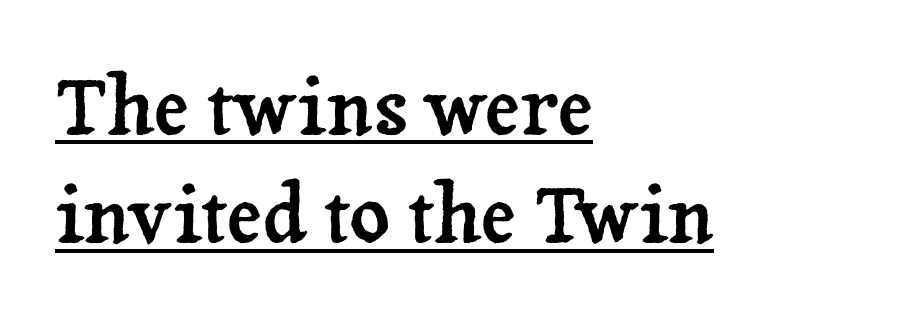
{"serif": "yes", "italic": "no", "width": "normal", "stroke_contrast": "low", "x_height": "medium", "monospaced": "no", "underline": "yes", "align": "left", "line_spacing": "normal", "line_spacing_ratio": 1.37, "letter_spacing": "normal", "letter_spacing_em": 0.0, "glyph_px": 79}
